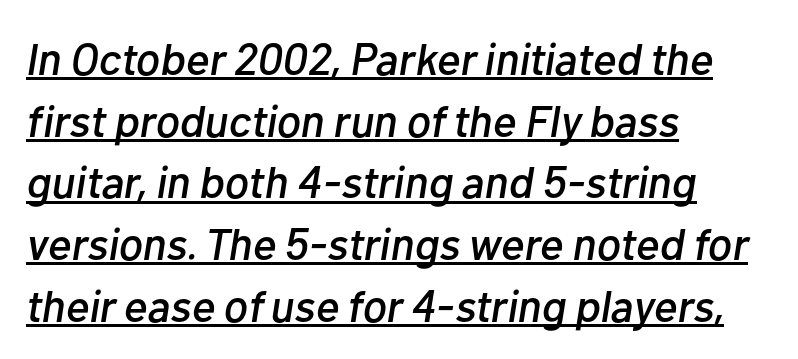
{"italic": "yes", "lean": "right", "slant_degrees": 10, "width": "normal", "stroke_contrast": "low", "x_height": "medium", "monospaced": "no", "underline": "yes", "align": "left", "line_spacing": "normal", "line_spacing_ratio": 1.37, "letter_spacing": "normal", "letter_spacing_em": 0.0, "glyph_px": 45}
